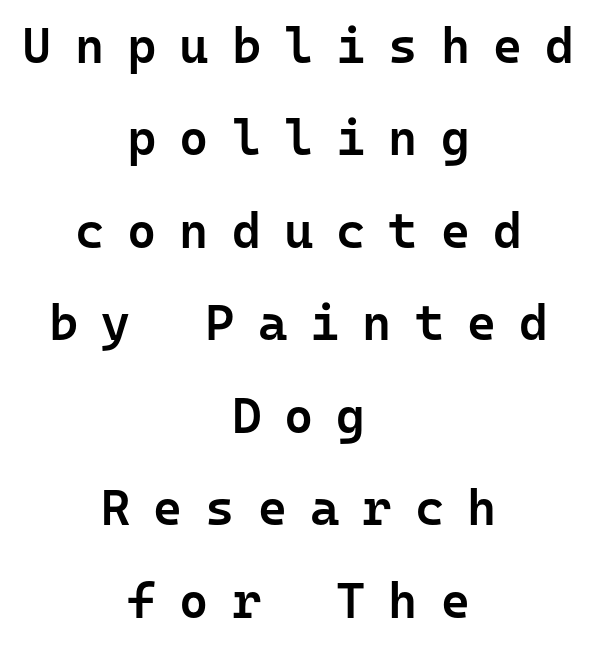
The image shows 50 px semibold sans-serif type, upright, monospaced; set centered, line spacing 1.85x, unusually wide letter spacing (+0.46 em), not underlined; low stroke contrast and a medium x-height.
